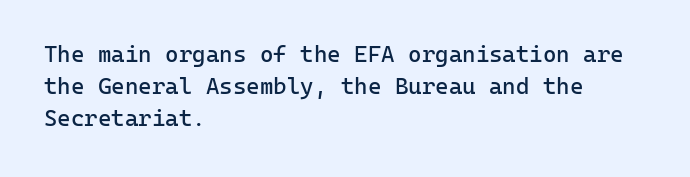
Q: Is the text bold? A: No.
Q: Is the text italic (slanted)? A: No, it is upright.
Q: Is the text underlined? A: No.
Q: How is the paragraph aligned? A: Left-aligned.
Q: Is the spacing between letters normal or unusually wide? A: Normal.
Q: Is the spacing between lines tight, normal or loose? A: Normal.
